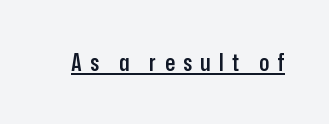
The image shows 23 px text type, upright; set unusually wide letter spacing (+0.37 em), underlined.
